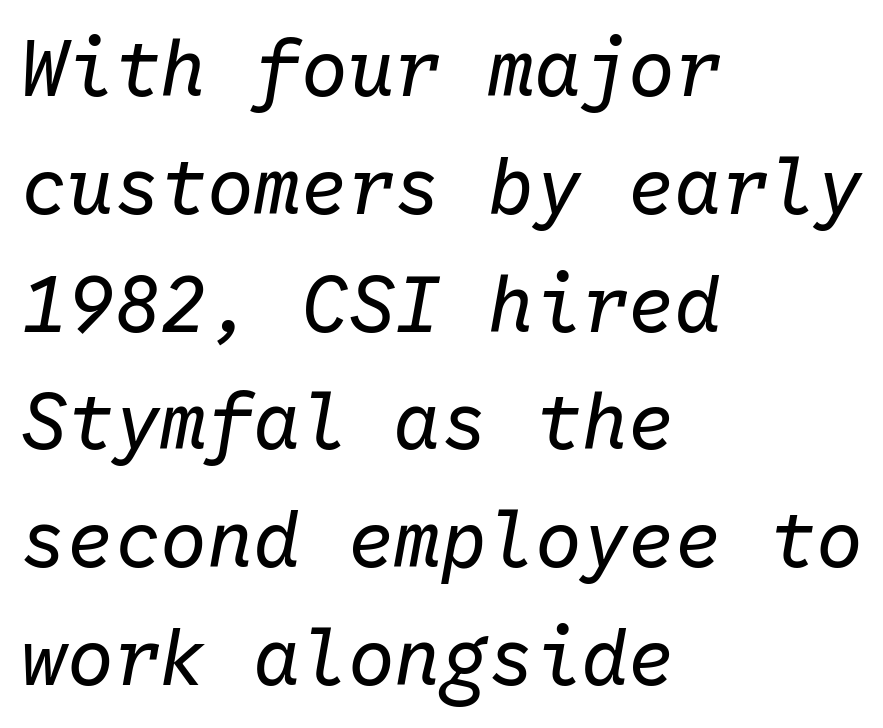
{"italic": "yes", "lean": "right", "slant_degrees": 10, "bold": "no", "weight": "regular", "width": "normal", "stroke_contrast": "low", "x_height": "medium", "monospaced": "yes", "underline": "no", "align": "left", "line_spacing": "normal", "line_spacing_ratio": 1.51, "letter_spacing": "normal", "letter_spacing_em": 0.0, "glyph_px": 78}
